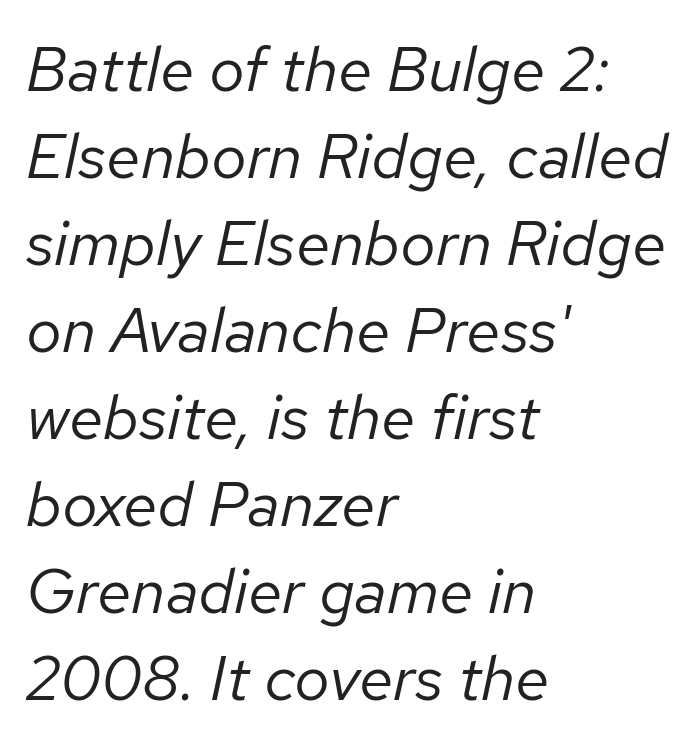
The image shows 63 px regular-weight type, italic (leaning right); set left-aligned, normal line spacing (1.38x), normal letter spacing, not underlined; low stroke contrast and a medium x-height.
